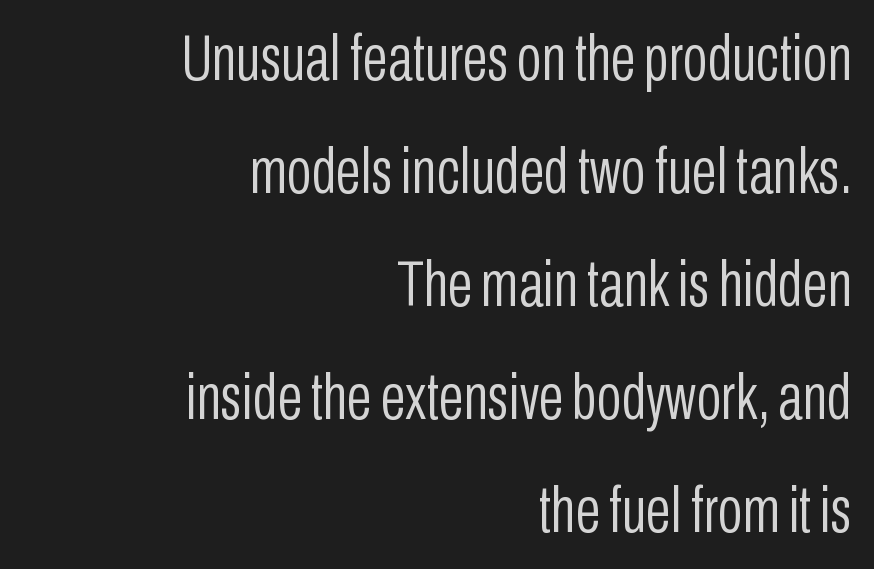
{"serif": "no", "italic": "no", "bold": "no", "weight": "light", "width": "condensed", "stroke_contrast": "low", "x_height": "medium", "monospaced": "no", "underline": "no", "align": "right", "line_spacing_ratio": 1.74, "letter_spacing": "normal", "letter_spacing_em": 0.0, "glyph_px": 65}
